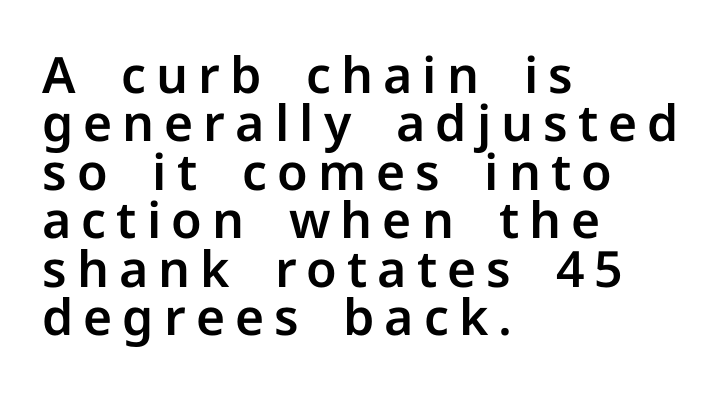
Note the varied advance widths — an 'i' is clearly narrower than an 'm'. A typesetter would call this heavily tracked-out type. The type sits square on the baseline with zero lean. Clear beneath every line of the passage. Observe the absence of serifs on each vertical stroke in this sample. Line spacing here is tight.
